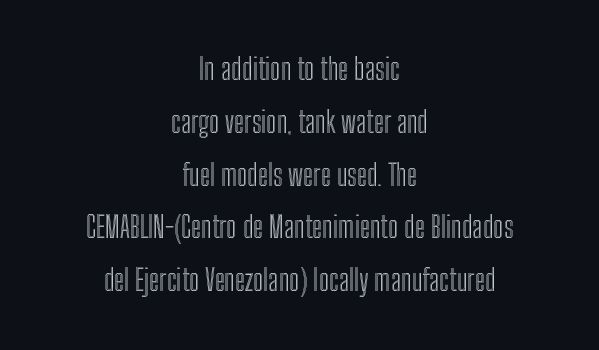
The image shows 29 px condensed type, upright; set centered, line spacing 1.82x, normal letter spacing, not underlined; a medium x-height.
